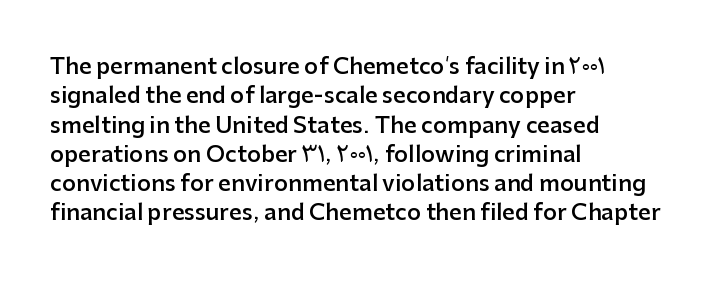
Q: Is the text bold? A: Semi-bold.
Q: Is the text italic (slanted)? A: No, it is upright.
Q: Is the text underlined? A: No.
Q: How is the paragraph aligned? A: Left-aligned.
Q: Is the spacing between letters normal or unusually wide? A: Normal.
Q: Is the spacing between lines tight, normal or loose? A: Normal.
